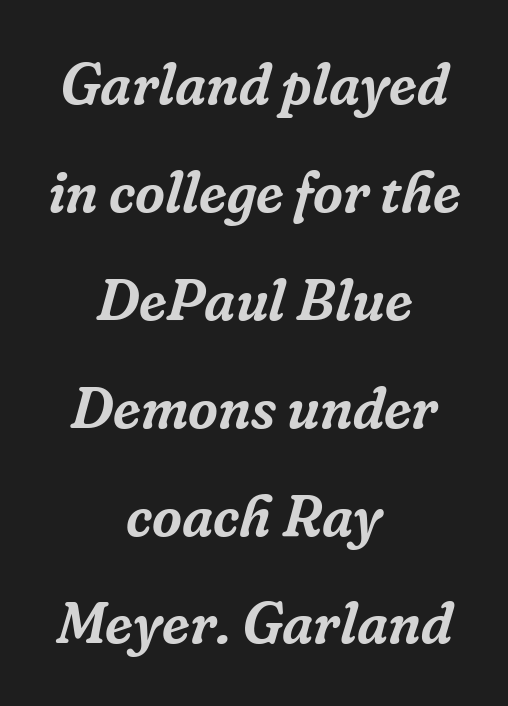
Q: Is the text italic (slanted)? A: Yes, it leans right by about 16 degrees.
Q: Is the typeface a serif or a sans-serif typeface? A: Serif.
Q: Is the text underlined? A: No.
Q: How is the paragraph aligned? A: Centered.
Q: Is the spacing between letters normal or unusually wide? A: Normal.
Q: Width (condensed, normal, or wide)? A: Normal.
Q: Stroke contrast? A: Low.
Q: x-height? A: Medium.
Q: Monospaced? A: No.
